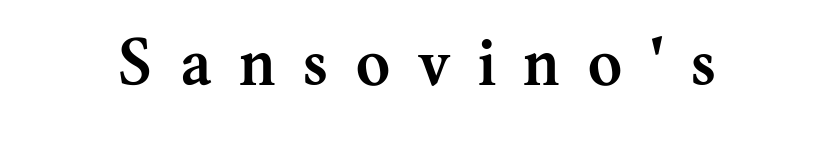
The image shows 65 px semibold serif type, upright; set unusually wide letter spacing (+0.44 em), not underlined; medium stroke contrast and a medium x-height.
